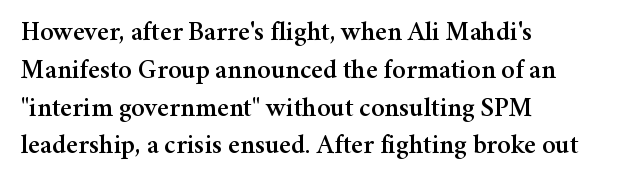
Q: Is the text italic (slanted)? A: No, it is upright.
Q: Is the text underlined? A: No.
Q: How is the paragraph aligned? A: Left-aligned.
Q: Is the spacing between letters normal or unusually wide? A: Normal.
Q: Is the spacing between lines tight, normal or loose? A: Normal.
